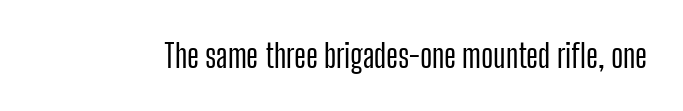
Q: Is the text italic (slanted)? A: No, it is upright.
Q: Is the typeface a serif or a sans-serif typeface? A: Sans-serif.
Q: Is the text underlined? A: No.
Q: Is the spacing between letters normal or unusually wide? A: Normal.
Q: Width (condensed, normal, or wide)? A: Condensed.
Q: Stroke contrast? A: Low.
Q: x-height? A: Medium.
Q: Monospaced? A: No.
